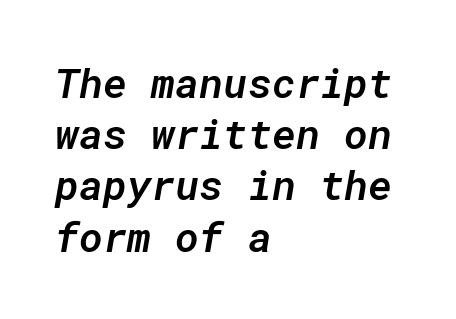
Q: Is the text bold? A: Semi-bold.
Q: Is the text italic (slanted)? A: Yes, it leans right by about 10 degrees.
Q: Is the text underlined? A: No.
Q: How is the paragraph aligned? A: Left-aligned.
Q: Is the spacing between letters normal or unusually wide? A: Normal.
Q: Is the spacing between lines tight, normal or loose? A: Normal.
Q: Width (condensed, normal, or wide)? A: Normal.
Q: Stroke contrast? A: Low.
Q: x-height? A: Medium.
Q: Monospaced? A: Yes.
